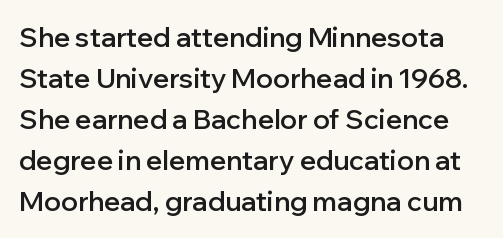
The lettering stays uniformly vertical, giving the passage a roman look. Vertically, the passage feels balanced, rows spaced as you'd expect. Rule under the text: the space is simply empty. Glyph-to-glyph distance matches everyday printed text. Stems and bowls a touch heavier than normal — semibold.
